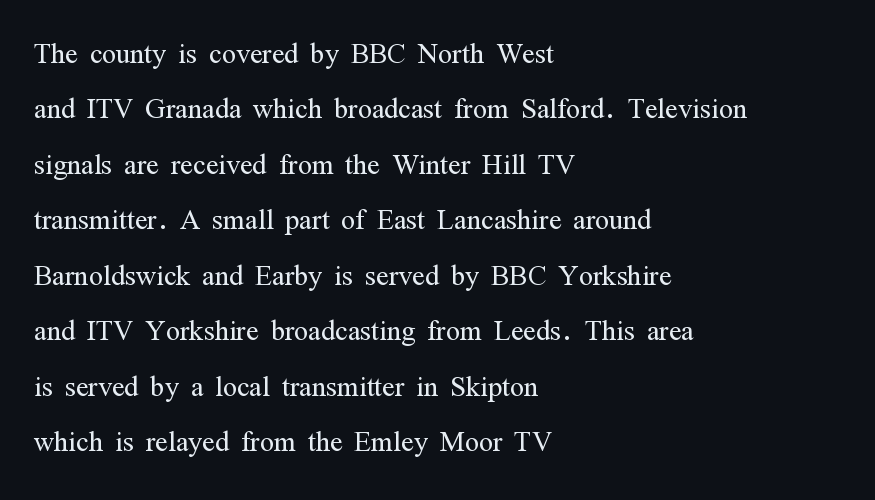
{"serif": "yes", "italic": "no", "bold": "no", "weight": "light", "width": "condensed", "stroke_contrast": "medium", "x_height": "medium", "monospaced": "no", "underline": "no", "align": "left", "line_spacing": "normal", "line_spacing_ratio": 1.5, "letter_spacing": "normal", "letter_spacing_em": 0.0, "glyph_px": 37}
